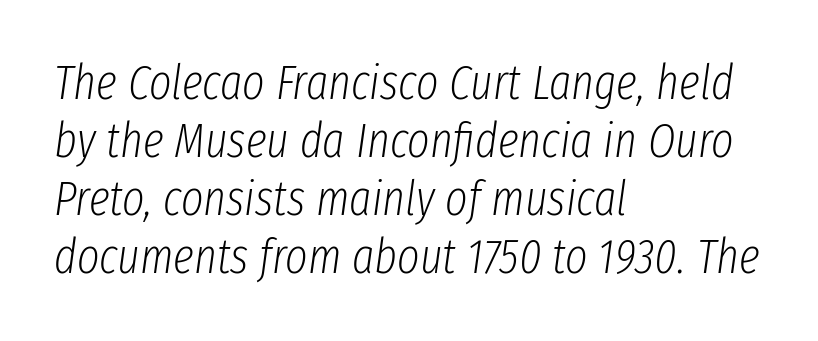
Q: Is the text bold? A: No.
Q: Is the text italic (slanted)? A: Yes, it leans right by about 8 degrees.
Q: Is the text underlined? A: No.
Q: How is the paragraph aligned? A: Left-aligned.
Q: Is the spacing between letters normal or unusually wide? A: Normal.
Q: Width (condensed, normal, or wide)? A: Condensed.
Q: Stroke contrast? A: Low.
Q: x-height? A: Medium.
Q: Monospaced? A: No.
